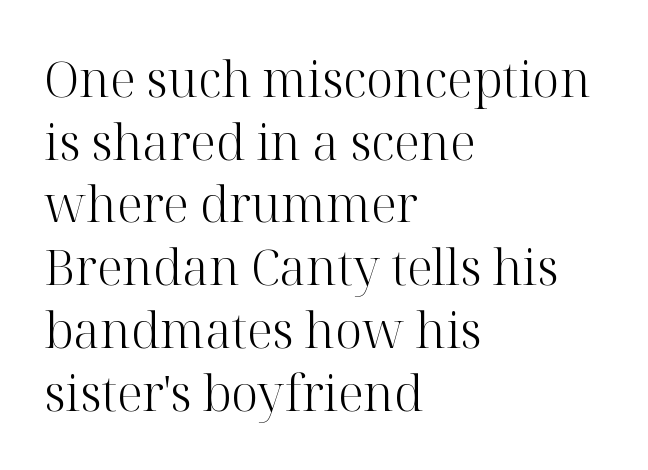
Q: Is the text bold? A: No.
Q: Is the text italic (slanted)? A: No, it is upright.
Q: Is the typeface a serif or a sans-serif typeface? A: Serif.
Q: Is the text underlined? A: No.
Q: How is the paragraph aligned? A: Left-aligned.
Q: Is the spacing between letters normal or unusually wide? A: Normal.
Q: Is the spacing between lines tight, normal or loose? A: Normal.
Q: Width (condensed, normal, or wide)? A: Normal.
Q: Stroke contrast? A: High.
Q: x-height? A: Medium.
Q: Monospaced? A: No.
